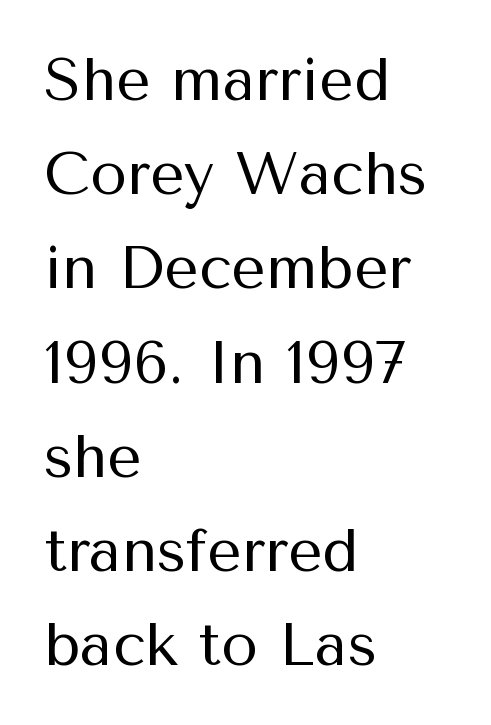
A light-to-regular cut is what we see here. One glance says typical: line gaps are just what's usual. Between one letter and the next there's only the usual sliver of space. Proportional: the letters do not fall into vertical columns. Font category for this specimen: sans-serif. Quick note: underline off.
